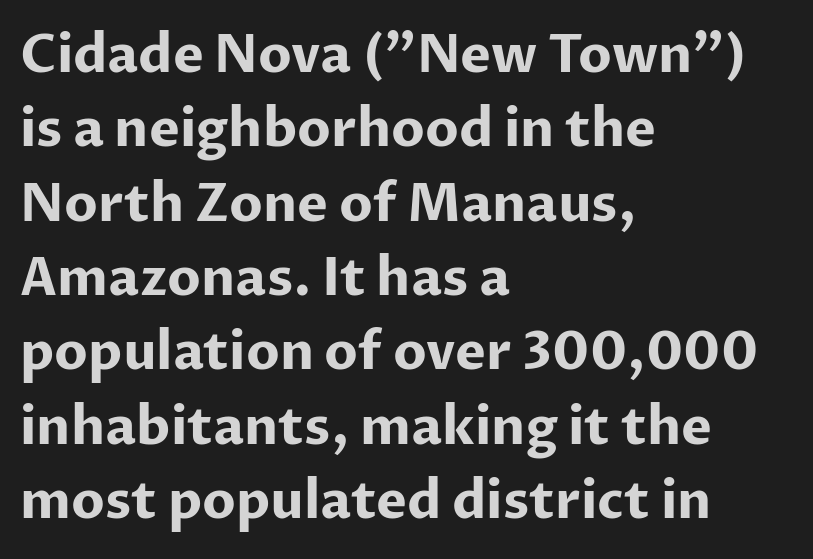
Q: Is the text bold? A: Yes.
Q: Is the text italic (slanted)? A: No, it is upright.
Q: Is the typeface a serif or a sans-serif typeface? A: Sans-serif.
Q: Is the text underlined? A: No.
Q: How is the paragraph aligned? A: Left-aligned.
Q: Is the spacing between letters normal or unusually wide? A: Normal.
Q: Is the spacing between lines tight, normal or loose? A: Normal.
Q: Width (condensed, normal, or wide)? A: Normal.
Q: Stroke contrast? A: Low.
Q: x-height? A: Medium.
Q: Monospaced? A: No.
